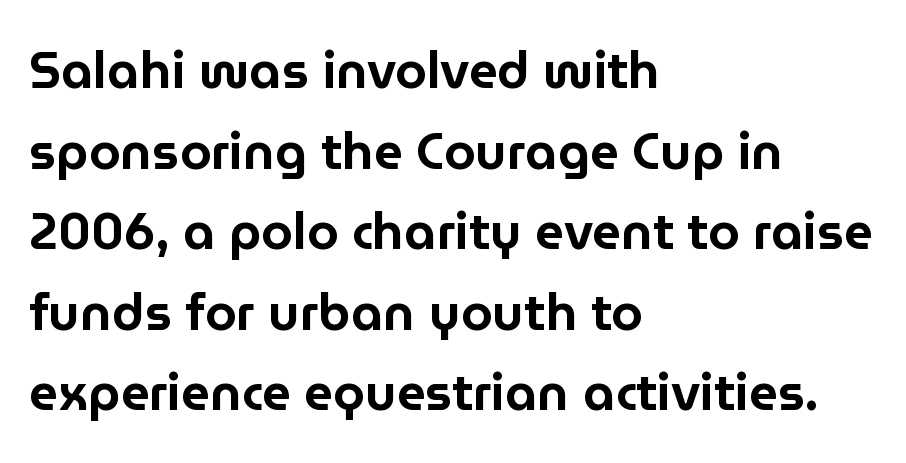
The image shows 51 px sans-serif type, upright; set left-aligned, normal line spacing (1.58x), normal letter spacing, not underlined; low stroke contrast and a medium x-height.
